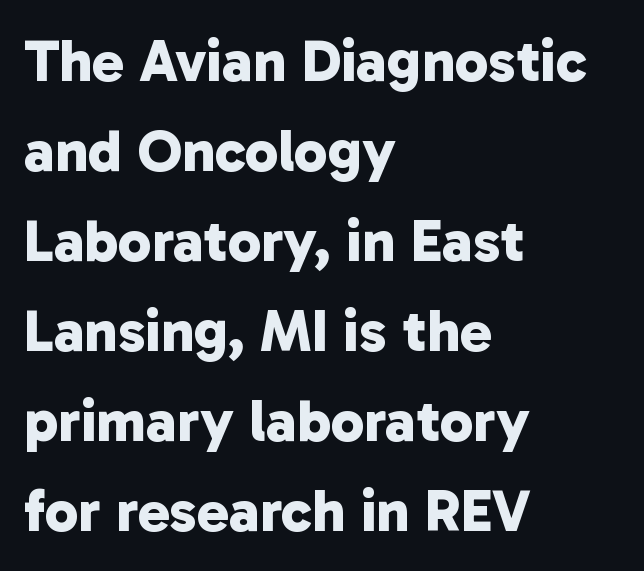
{"serif": "no", "bold": "yes", "weight": "bold", "width": "normal", "stroke_contrast": "low", "x_height": "medium", "monospaced": "no", "underline": "no", "align": "left", "line_spacing": "normal", "line_spacing_ratio": 1.5, "letter_spacing": "normal", "letter_spacing_em": 0.0, "glyph_px": 60}
